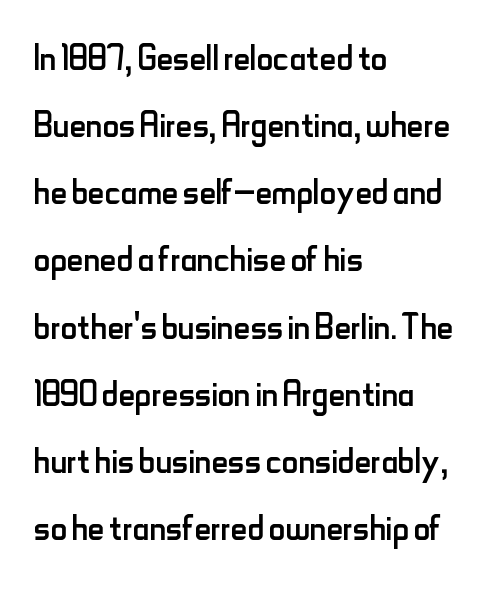
Q: Is the text bold? A: No.
Q: Is the text italic (slanted)? A: No, it is upright.
Q: Is the typeface a serif or a sans-serif typeface? A: Sans-serif.
Q: Is the text underlined? A: No.
Q: How is the paragraph aligned? A: Left-aligned.
Q: Is the spacing between letters normal or unusually wide? A: Normal.
Q: Is the spacing between lines tight, normal or loose? A: Normal.
Q: Width (condensed, normal, or wide)? A: Condensed.
Q: Stroke contrast? A: Low.
Q: x-height? A: Small.
Q: Monospaced? A: No.
